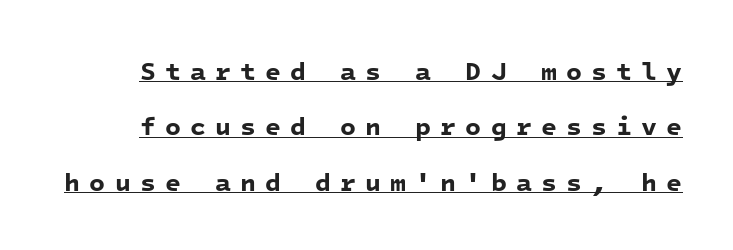
The rendered words wear a rule along their underside. Short note: letters widely spaced. The typesetting leans heavy: a genuine bold. The space between consecutive lines is lavish.
